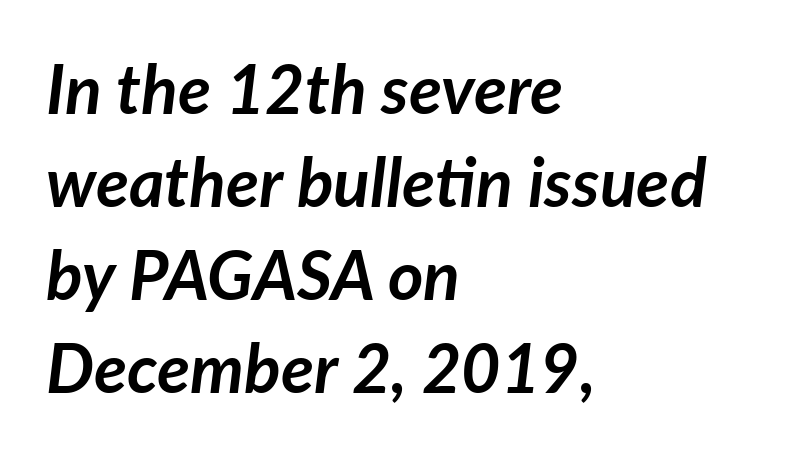
The letters are slanted; this is an italic face. What weight is shown? A full bold with thick strokes. The rendering uses a moderate line-height, typical for paragraphs. The space beneath each line is pristine and unruled. All the whitespace from short lines collects on the right.
